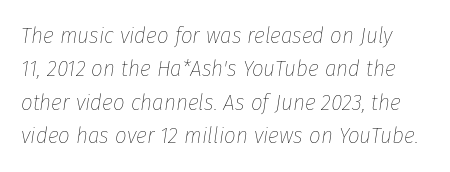
Beneath every word, the page is bare. The cut favours lightness, reaching ordinary text weight at its darkest. Standard letterfit; no display-style spreading of the glyphs. Notice how the stems are inclined rather than vertical — that's the hallmark of italics. Is there much room between lines? A standard amount, neither cramped nor airy.
